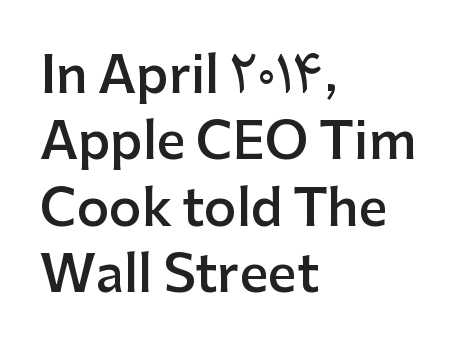
{"serif": "no", "italic": "no", "bold": "semi", "weight": "semibold", "width": "normal", "stroke_contrast": "low", "x_height": "medium", "monospaced": "no", "underline": "no", "align": "left", "line_spacing": "normal", "line_spacing_ratio": 1.33, "letter_spacing": "normal", "letter_spacing_em": 0.0, "glyph_px": 50}
